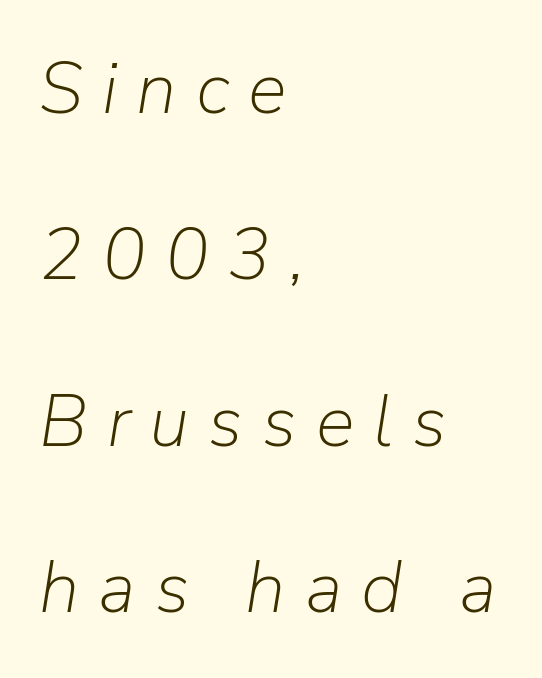
The image shows 73 px light type, italic (leaning right); set left-aligned, loose line spacing (2.28x), unusually wide letter spacing (+0.26 em), not underlined; low stroke contrast and a medium x-height.
